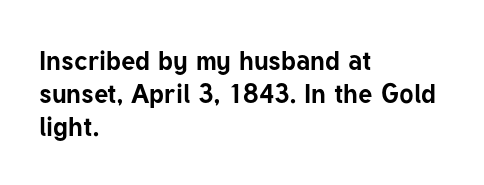
Words float on clear page, feet unadorned. Does the lettering tilt? It doesn't — this is upright. Visually the block forms a straight wall on the left and a jagged coastline on the right. These words are printed bold, with thick strokes throughout. Characters follow at the spacing the type designer built in.
